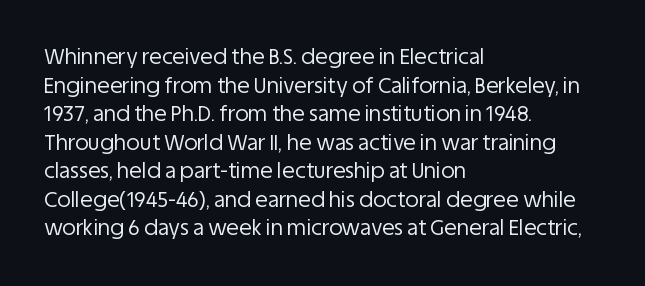
The image shows 21 px text type, upright; set left-aligned, normal line spacing (1.36x), normal letter spacing, not underlined.
